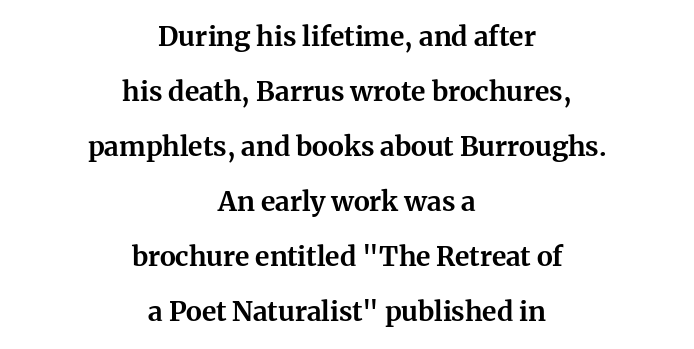
{"italic": "no", "bold": "yes", "underline": "no", "align": "center", "line_spacing": "loose", "line_spacing_ratio": 2.04, "letter_spacing": "normal", "letter_spacing_em": 0.0, "glyph_px": 27}
